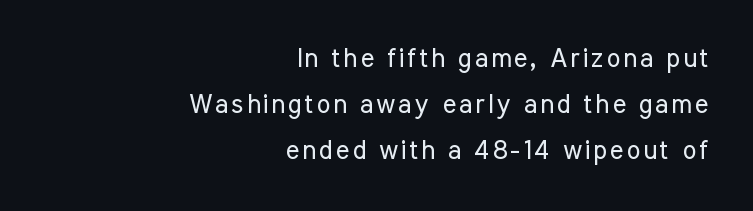
{"italic": "no", "bold": "no", "underline": "no", "align": "right", "line_spacing_ratio": 1.76, "glyph_px": 26}
